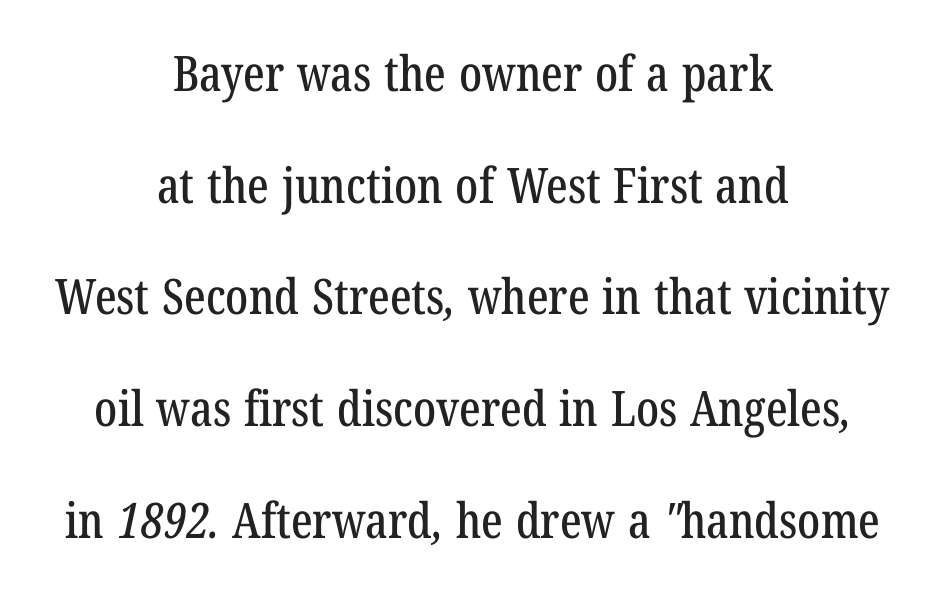
Q: Is the typeface a serif or a sans-serif typeface? A: Serif.
Q: Is the text underlined? A: No.
Q: How is the paragraph aligned? A: Centered.
Q: Is the spacing between letters normal or unusually wide? A: Normal.
Q: Is the spacing between lines tight, normal or loose? A: Loose.
Q: Width (condensed, normal, or wide)? A: Condensed.
Q: Stroke contrast? A: Low.
Q: x-height? A: Medium.
Q: Monospaced? A: No.
